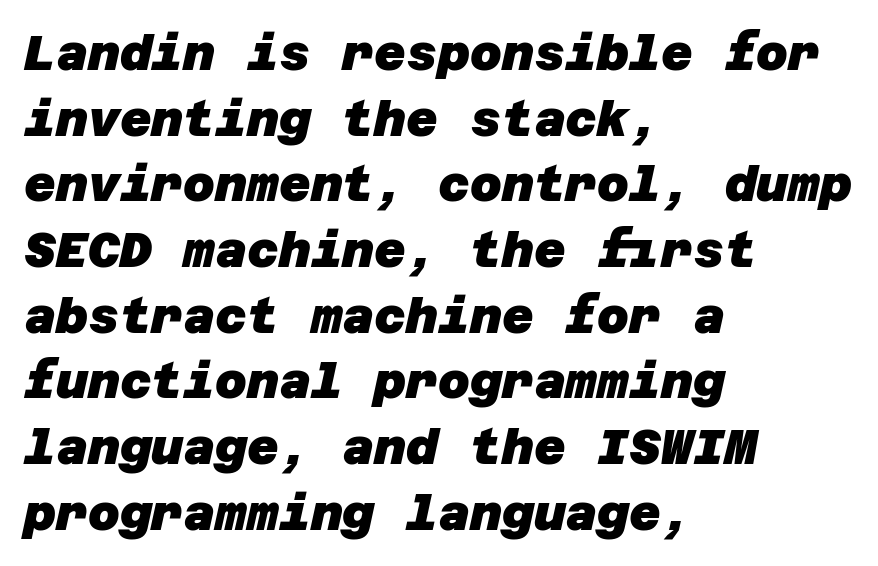
{"serif": "no", "bold": "yes", "weight": "heavy", "width": "normal", "stroke_contrast": "low", "x_height": "large", "underline": "no", "align": "left", "line_spacing": "normal", "line_spacing_ratio": 1.34, "letter_spacing": "normal", "letter_spacing_em": 0.0, "glyph_px": 49}
